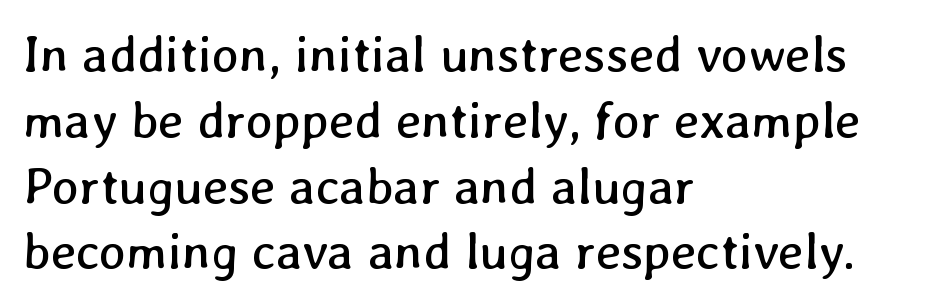
Type without underlining. Whoever set this chose a conventional vertical rhythm. Spacing verdict: proportional, widths tailored to each character. A classic flush-left, rag-right setting is used for this passage.
